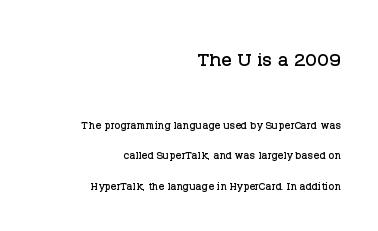
Q: Is the text italic (slanted)? A: No, it is upright.
Q: Is the text underlined? A: No.
Q: How is the paragraph aligned? A: Right-aligned.
Q: Is the spacing between letters normal or unusually wide? A: Normal.
Q: Is the spacing between lines tight, normal or loose? A: Loose.
Q: Which block of text is set in a larger size, the first (top) or the second (bottom)? A: The first (top) one.
